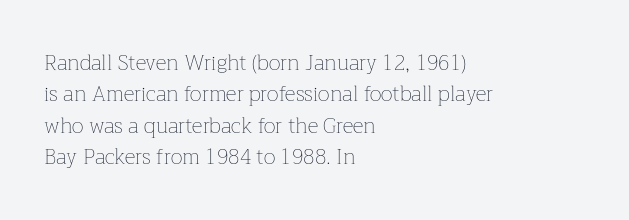
Q: Is the text bold? A: No.
Q: Is the text italic (slanted)? A: No, it is upright.
Q: Is the text underlined? A: No.
Q: How is the paragraph aligned? A: Left-aligned.
Q: Is the spacing between letters normal or unusually wide? A: Normal.
Q: Is the spacing between lines tight, normal or loose? A: Normal.
